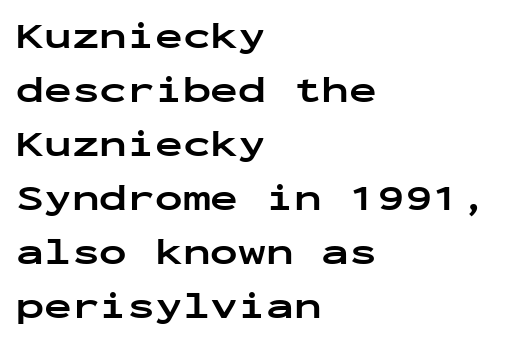
Letterform terminals end flat and unadorned throughout the passage. The lines are quadded left. Upright lettering throughout. Summary of weight: heavy, a full bold.
